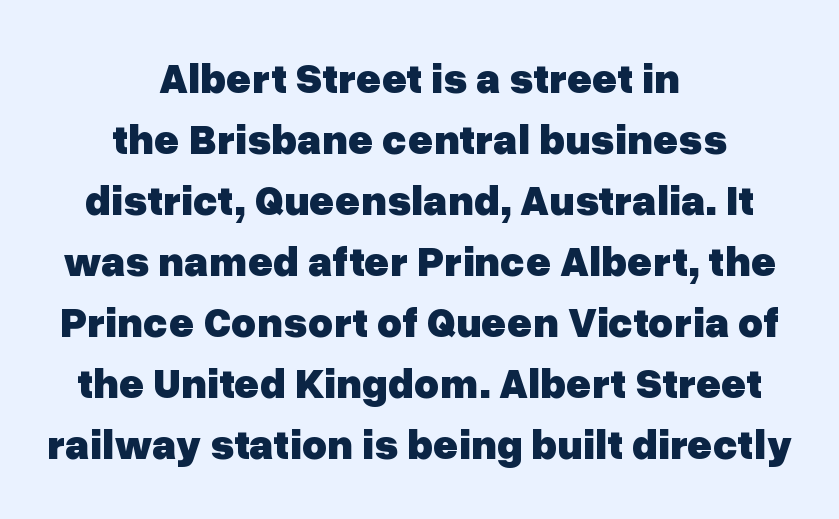
Notice how descenders clear the ascenders below comfortably — that's standard leading. The type sits square on the baseline with zero lean. This sample uses plain, unmodified letter spacing. Each letter's strokes conclude bluntly, with no projecting serifs.
